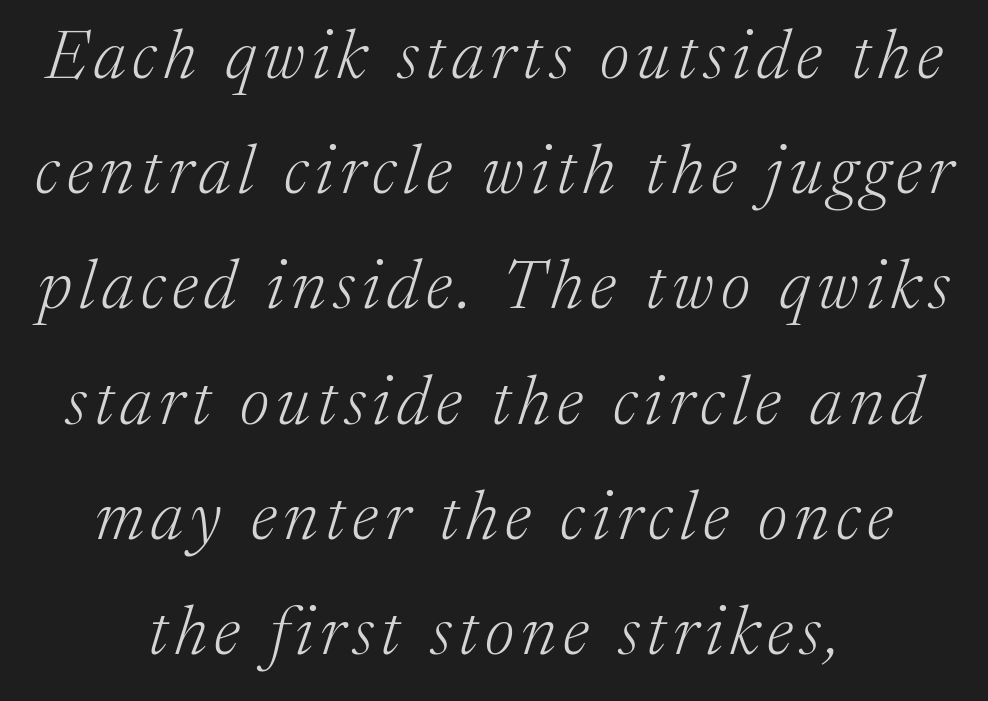
Q: Is the text bold? A: No.
Q: Is the text italic (slanted)? A: Yes, it leans right by about 17 degrees.
Q: Is the typeface a serif or a sans-serif typeface? A: Serif.
Q: Is the text underlined? A: No.
Q: How is the paragraph aligned? A: Centered.
Q: Is the spacing between lines tight, normal or loose? A: Normal.
Q: Width (condensed, normal, or wide)? A: Normal.
Q: Stroke contrast? A: Medium.
Q: x-height? A: Medium.
Q: Monospaced? A: No.
